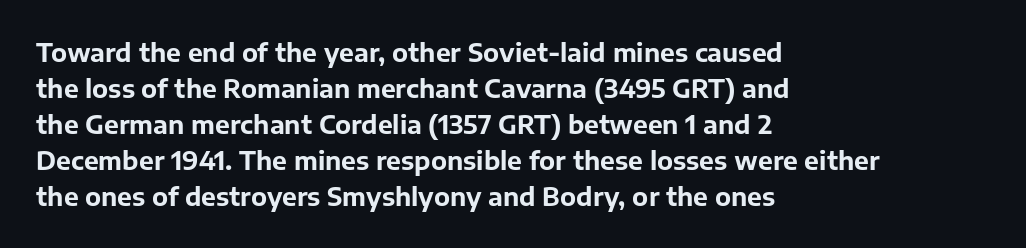
Q: Is the text bold? A: Yes.
Q: Is the text italic (slanted)? A: No, it is upright.
Q: Is the text underlined? A: No.
Q: How is the paragraph aligned? A: Left-aligned.
Q: Is the spacing between letters normal or unusually wide? A: Normal.
Q: Is the spacing between lines tight, normal or loose? A: Normal.
